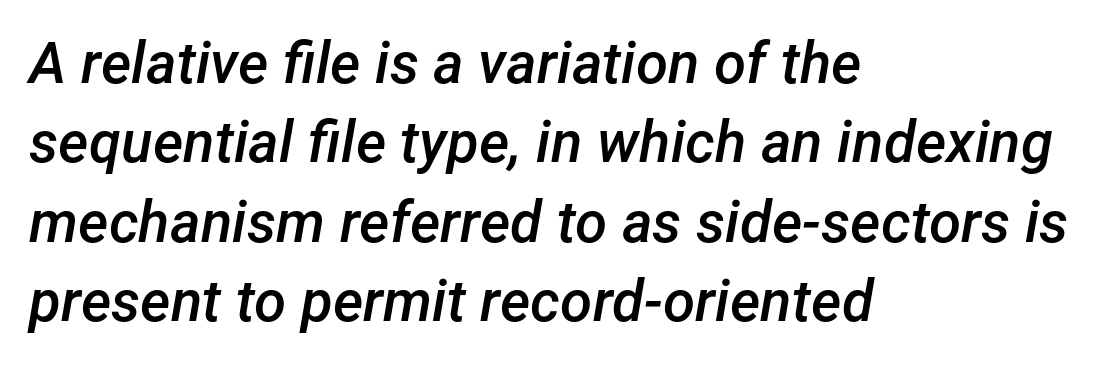
{"italic": "yes", "lean": "right", "slant_degrees": 12, "bold": "semi", "weight": "semibold", "width": "normal", "stroke_contrast": "low", "x_height": "medium", "monospaced": "no", "underline": "no", "align": "left", "line_spacing": "normal", "line_spacing_ratio": 1.37, "letter_spacing": "normal", "letter_spacing_em": 0.0, "glyph_px": 58}
